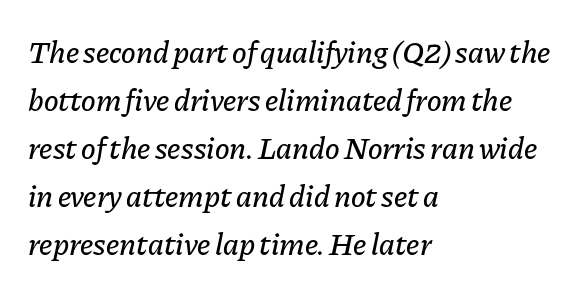
Q: Is the text italic (slanted)? A: Yes, it leans right by about 11 degrees.
Q: Is the text underlined? A: No.
Q: How is the paragraph aligned? A: Left-aligned.
Q: Is the spacing between letters normal or unusually wide? A: Normal.
Q: Is the spacing between lines tight, normal or loose? A: Normal.
Q: Width (condensed, normal, or wide)? A: Normal.
Q: Stroke contrast? A: Low.
Q: x-height? A: Medium.
Q: Monospaced? A: No.
